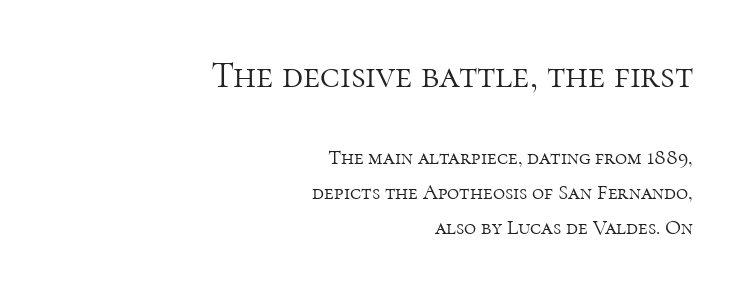
Q: Is the text bold? A: No.
Q: Is the text italic (slanted)? A: No, it is upright.
Q: Is the typeface a serif or a sans-serif typeface? A: Serif.
Q: Is the text underlined? A: No.
Q: How is the paragraph aligned? A: Right-aligned.
Q: Is the spacing between letters normal or unusually wide? A: Normal.
Q: Is the spacing between lines tight, normal or loose? A: Normal.
Q: Which block of text is set in a larger size, the first (top) or the second (bottom)? A: The first (top) one.
Q: Width (condensed, normal, or wide)? A: Normal.
Q: Stroke contrast? A: High.
Q: x-height? A: Medium.
Q: Monospaced? A: No.
